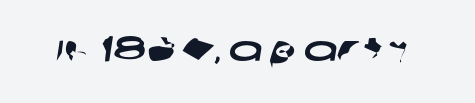
Q: Is the typeface a serif or a sans-serif typeface? A: Sans-serif.
Q: Is the text underlined? A: No.
Q: Is the spacing between letters normal or unusually wide? A: Normal.
Q: Width (condensed, normal, or wide)? A: Wide.
Q: Stroke contrast? A: Low.
Q: x-height? A: Large.
Q: Monospaced? A: No.
